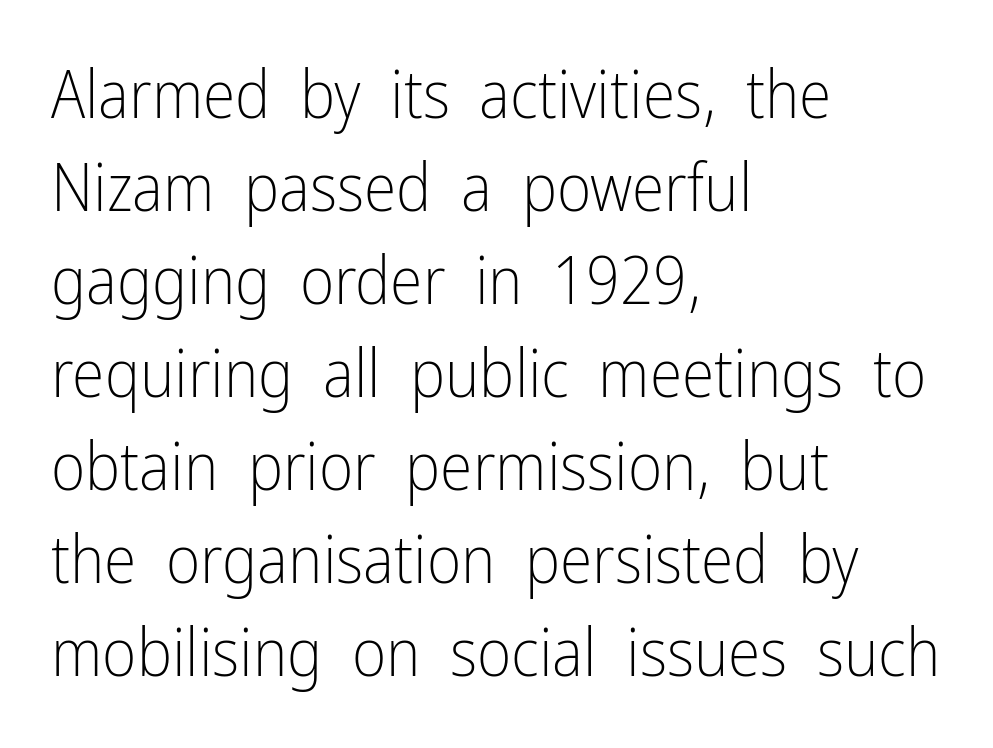
The image shows 66 px light, condensed sans-serif type, upright; set left-aligned, normal line spacing (1.41x), normal letter spacing, not underlined; low stroke contrast and a medium x-height.
